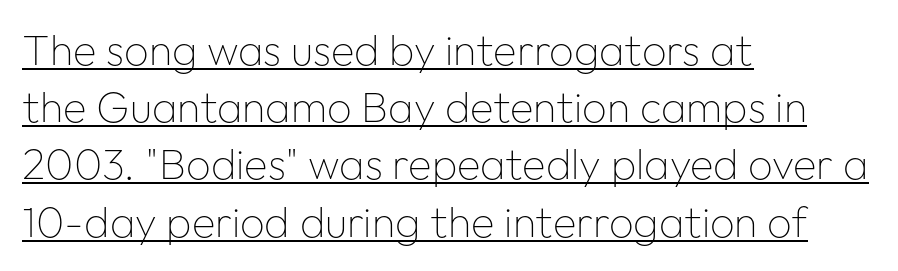
Q: Is the text bold? A: No.
Q: Is the text italic (slanted)? A: No, it is upright.
Q: Is the typeface a serif or a sans-serif typeface? A: Sans-serif.
Q: Is the text underlined? A: Yes.
Q: How is the paragraph aligned? A: Left-aligned.
Q: Is the spacing between letters normal or unusually wide? A: Normal.
Q: Is the spacing between lines tight, normal or loose? A: Normal.
Q: Width (condensed, normal, or wide)? A: Normal.
Q: Stroke contrast? A: Low.
Q: x-height? A: Medium.
Q: Monospaced? A: No.
